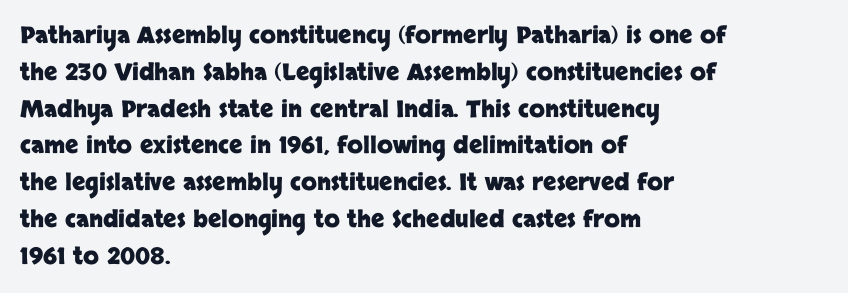
The passage shown stacks its lines at a standard gap. The rag falls on the right side of this text block. Nope, not italic — everything's standing straight. Rule under the text: the space is simply empty. The face used here is rendered with its standard letterfit.
